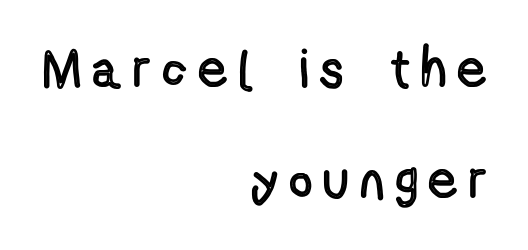
{"italic": "no", "width": "condensed", "x_height": "medium", "monospaced": "no", "underline": "no", "align": "right", "line_spacing": "loose", "line_spacing_ratio": 2.05, "letter_spacing": "wide", "letter_spacing_em": 0.24, "glyph_px": 54}
